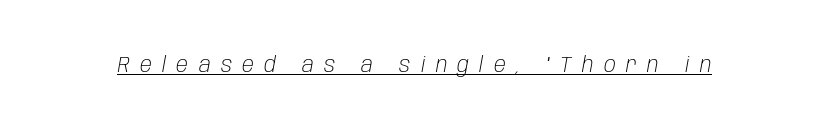
{"italic": "yes", "lean": "right", "slant_degrees": 10, "bold": "no", "underline": "yes", "letter_spacing": "wide", "letter_spacing_em": 0.47, "glyph_px": 22}
